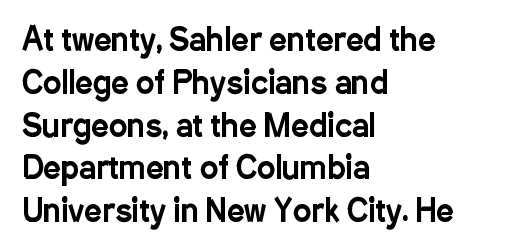
{"serif": "no", "italic": "no", "width": "condensed", "stroke_contrast": "low", "x_height": "medium", "monospaced": "no", "underline": "no", "align": "left", "line_spacing": "normal", "line_spacing_ratio": 1.38, "letter_spacing": "normal", "letter_spacing_em": 0.0, "glyph_px": 31}
